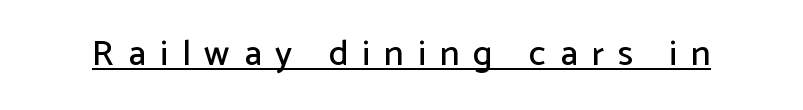
This sample has the flowing, uneven cadence of proportional lettering. Quick note: not italic, upright. Caption: lettering with a line underneath. The face used here is rendered with a markedly widened letterfit. Font category for this specimen: sans-serif.
